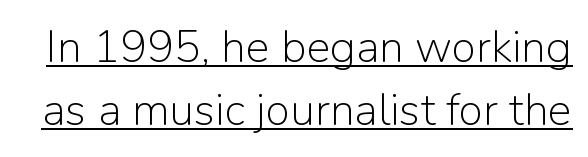
Q: Is the text bold? A: No.
Q: Is the text italic (slanted)? A: No, it is upright.
Q: Is the typeface a serif or a sans-serif typeface? A: Sans-serif.
Q: Is the text underlined? A: Yes.
Q: Is the spacing between letters normal or unusually wide? A: Normal.
Q: Is the spacing between lines tight, normal or loose? A: Normal.
Q: Width (condensed, normal, or wide)? A: Normal.
Q: Stroke contrast? A: Low.
Q: x-height? A: Medium.
Q: Monospaced? A: No.
